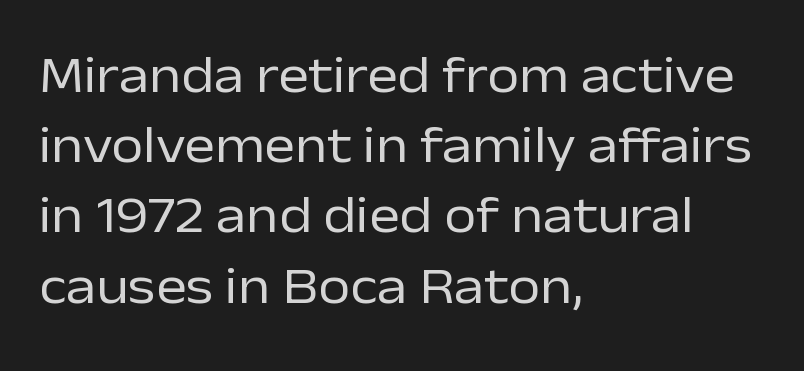
The image shows 52 px regular-weight sans-serif type, upright; set left-aligned, normal line spacing (1.35x), normal letter spacing, not underlined; low stroke contrast and a medium x-height.
